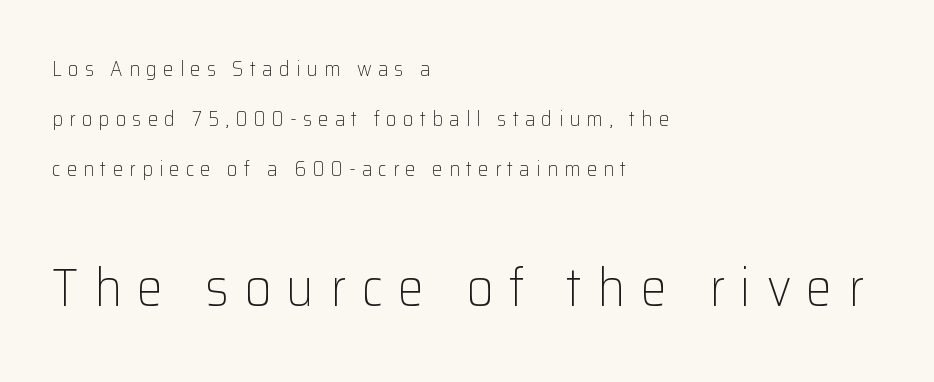
The image shows 53 px light sans-serif type, upright; set left-aligned, loose line spacing (2.39x), unusually wide letter spacing (+0.29 em), not underlined; the second (bottom) block is 2.52x larger; low stroke contrast and a medium x-height.
